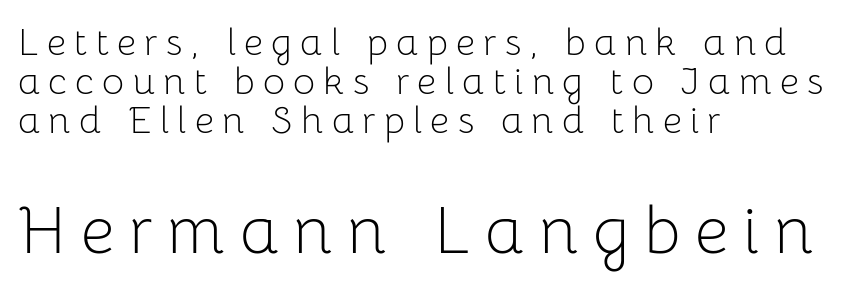
{"serif": "no", "italic": "no", "bold": "no", "weight": "light", "width": "normal", "stroke_contrast": "low", "x_height": "medium", "monospaced": "no", "underline": "no", "align": "left", "line_spacing": "tight", "line_spacing_ratio": 1.02, "letter_spacing": "wide", "letter_spacing_em": 0.22, "larger_block": "second", "size_ratio": 1.76, "glyph_px": 67}
